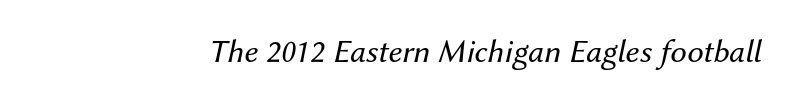
The image shows 33 px regular-weight type, italic (leaning right); set normal letter spacing, not underlined; medium stroke contrast and a medium x-height.
